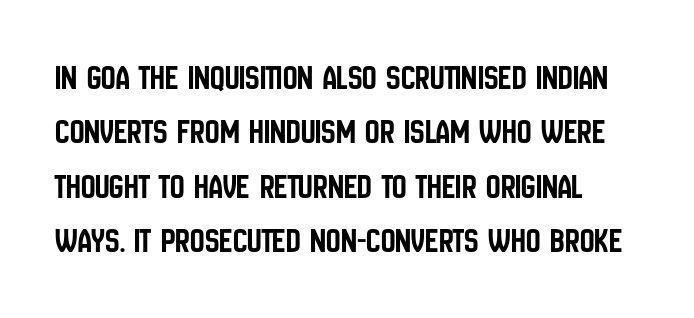
Caption: standard tracking, unaltered. Type style note: lacks serifs. Clear beneath every line of the passage. The rendering uses natural spacing where letterforms have individual widths. No italicization has been applied; the sample stays upright.
